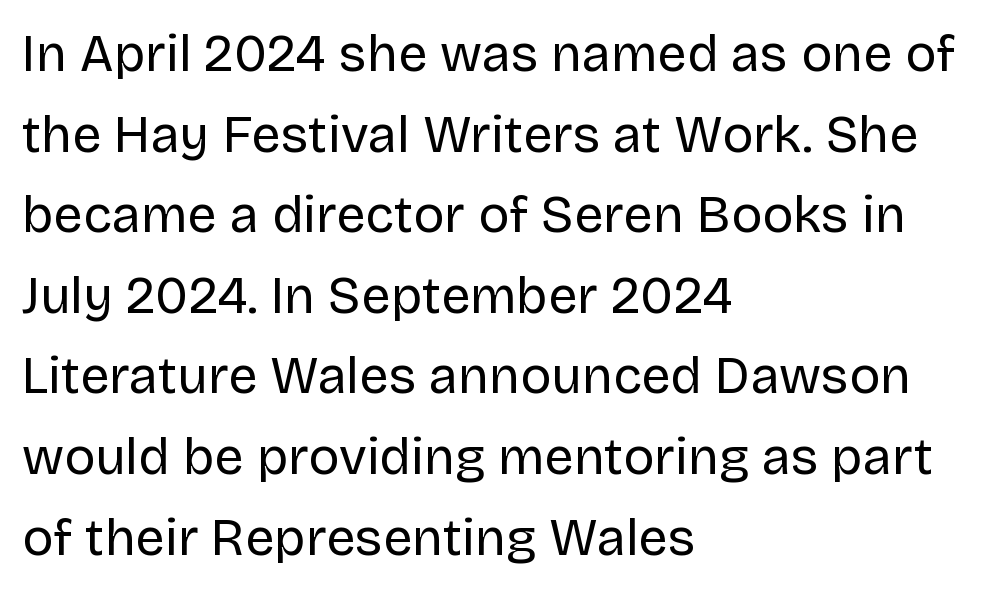
Does the type have serifs? No, each stem ends abruptly. The rendering anchors every line to the left-hand side. Words appear dense and cohesive because spacing is normal. Whoever set this chose a conventional vertical rhythm. A light-to-regular cut is what we see here. The space directly below the letters is spotless.
